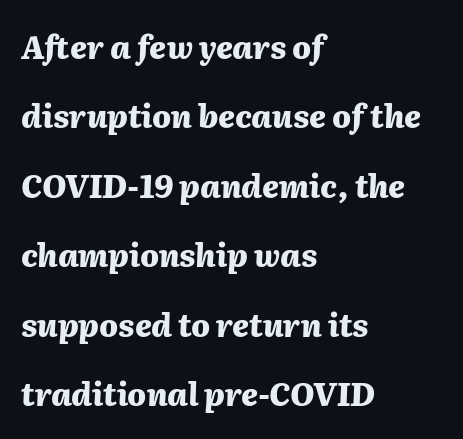
The specimen omits any rule beneath the text block's lines. The rendering applies a slant to the glyphs. Horizontally, the lines are justified to the leading edge only. Each glyph is drawn with heavy, bold strokes. Here the designer chose a conventional face with non-uniform glyph widths. The space between consecutive lines is lavish.
